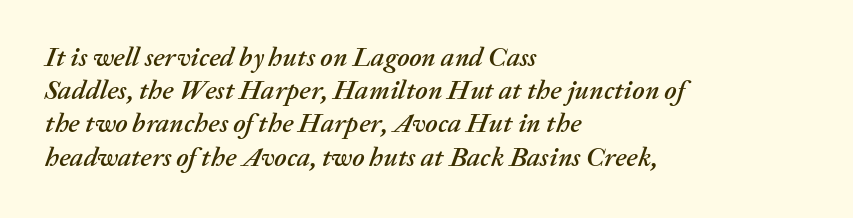
{"italic": "yes", "lean": "right", "slant_degrees": 20, "underline": "no", "align": "left", "line_spacing_ratio": 1.23, "letter_spacing": "normal", "letter_spacing_em": 0.0, "glyph_px": 27}
